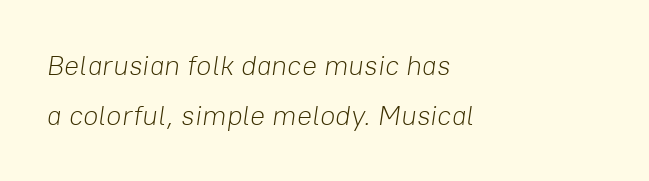
Q: Is the text bold? A: No.
Q: Is the text italic (slanted)? A: Yes, it leans right by about 8 degrees.
Q: Is the text underlined? A: No.
Q: How is the paragraph aligned? A: Left-aligned.
Q: Is the spacing between letters normal or unusually wide? A: Normal.
Q: Width (condensed, normal, or wide)? A: Normal.
Q: Stroke contrast? A: Low.
Q: x-height? A: Medium.
Q: Monospaced? A: No.
